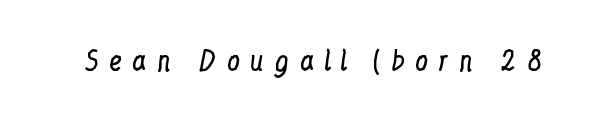
Q: Is the text bold? A: No.
Q: Is the text italic (slanted)? A: Yes.
Q: Is the text underlined? A: No.
Q: Is the spacing between letters normal or unusually wide? A: Unusually wide.
